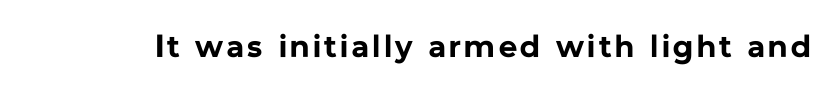
Bare-footed words on every line. Italic? Not at all — the glyphs are vertical. The rendering uses natural spacing where letterforms have individual widths. Is this a sans? Yes — the strokes have no serifs.
